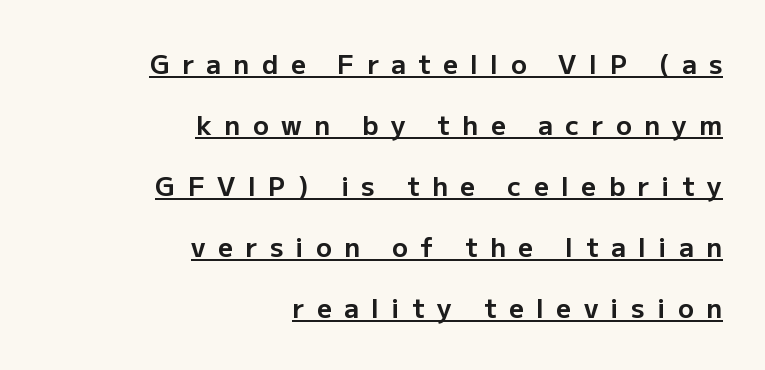
The image shows 26 px bold type, upright; set right-aligned, loose line spacing (2.35x), unusually wide letter spacing (+0.48 em), underlined.
